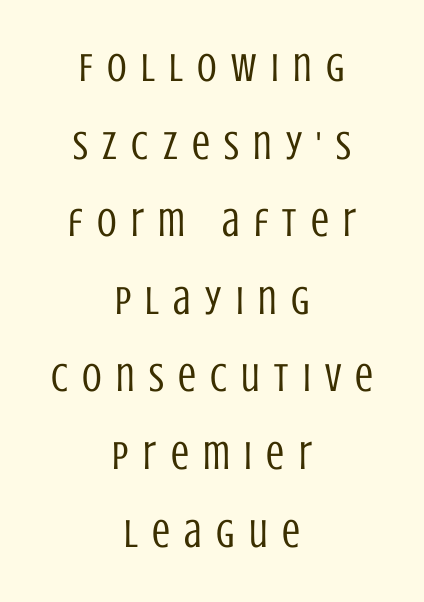
No chunkiness to these letters — they're not bold. Ordinary non-slanted type is in use. These lines are centered, leaving both edges ragged. Typographically, this falls in the sans-serif category.
